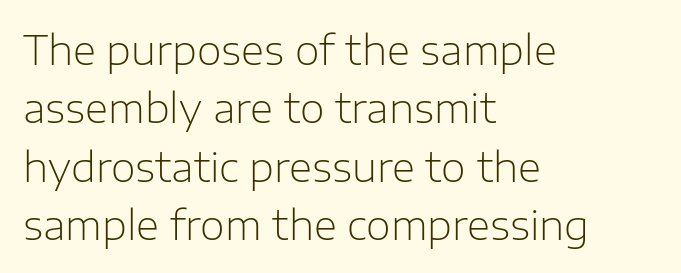
The image shows 40 px light sans-serif type, upright; set left-aligned, normal line spacing (1.46x), normal letter spacing, not underlined; low stroke contrast and a medium x-height.
